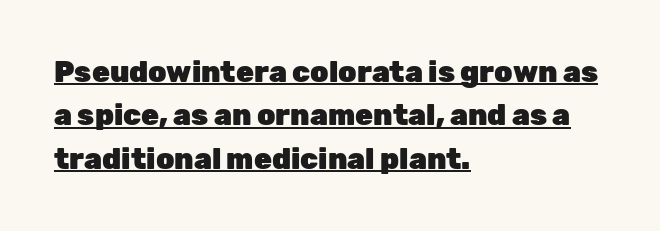
Nothing unusual about the tracking: characters are spaced as the font intends. You'd pick this weight for a headline — it's a proper bold. What kind of face is this? One without serifs — a sans. Is there any slant? The stems are plumb.
